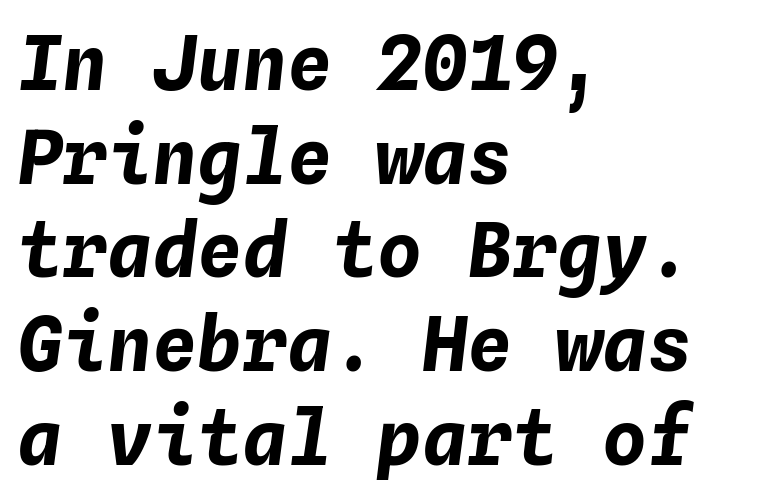
The image shows 75 px bold type, italic (leaning right), monospaced; set left-aligned, normal line spacing (1.25x), normal letter spacing, not underlined; low stroke contrast and a medium x-height.
